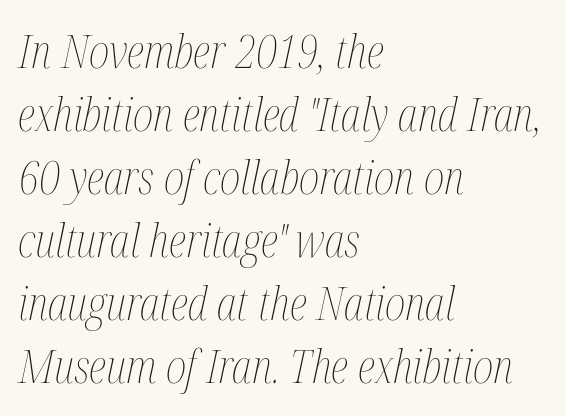
The image shows 46 px thin, condensed type, italic (leaning right); set left-aligned, normal line spacing (1.37x), normal letter spacing, not underlined; medium stroke contrast and a medium x-height.
